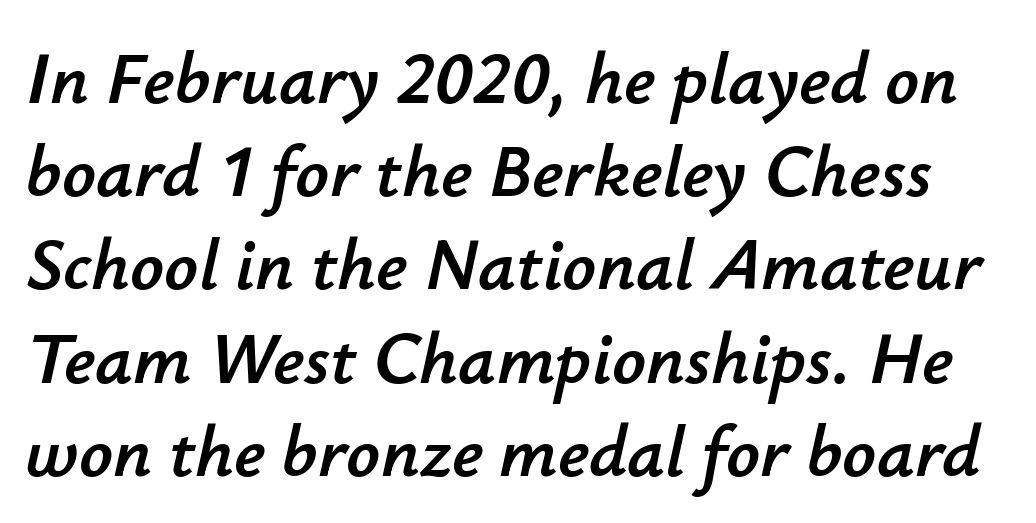
Standard letterfit; no display-style spreading of the glyphs. Each row of text sits above clean, open space. The specimen reads as italic at a glance. The passage shown is typed in a proportional face where columns would drift. Successive baselines arrive at the customary interval.
